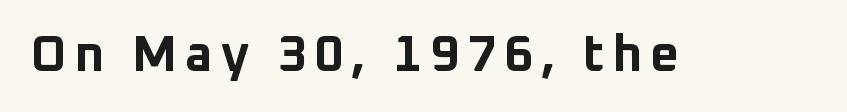
Q: Is the text bold? A: Yes.
Q: Is the text italic (slanted)? A: No, it is upright.
Q: Is the typeface a serif or a sans-serif typeface? A: Sans-serif.
Q: Is the text underlined? A: No.
Q: Width (condensed, normal, or wide)? A: Normal.
Q: Stroke contrast? A: Low.
Q: x-height? A: Medium.
Q: Monospaced? A: No.
